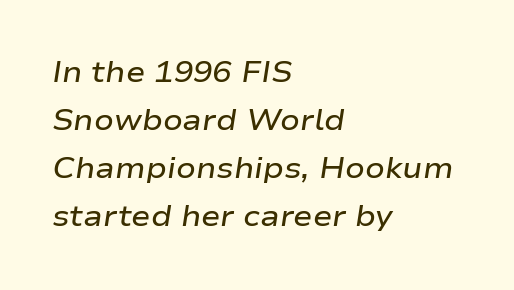
These lines are set flush left with a ragged right edge. This sample uses an oblique cut, with every glyph tilted off the vertical. There is no visible air inserted between adjacent glyphs. Does the leading feel generous? No, just average. Descenders hang freely into open space.
